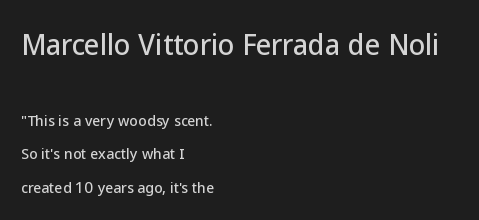
The image shows 27 px text type, upright; set left-aligned, loose line spacing (2.41x), normal letter spacing, not underlined; the first (top) block is 1.93x larger.
